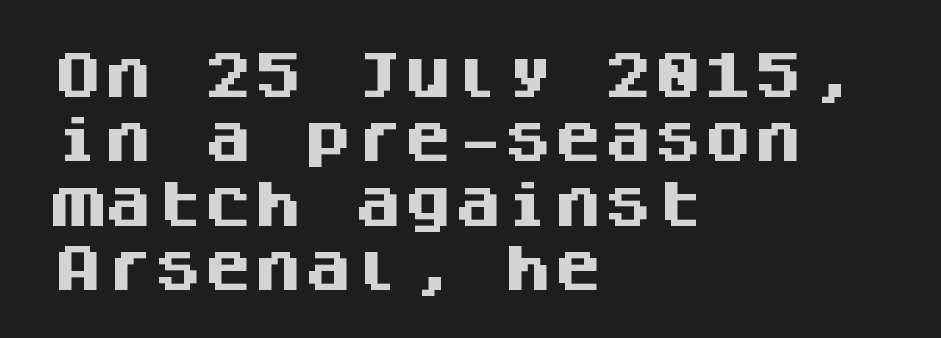
{"serif": "no", "italic": "no", "bold": "yes", "weight": "heavy", "width": "normal", "stroke_contrast": "medium", "x_height": "large", "monospaced": "yes", "underline": "no", "align": "left", "line_spacing": "normal", "line_spacing_ratio": 1.29, "letter_spacing": "normal", "letter_spacing_em": 0.0, "glyph_px": 50}
